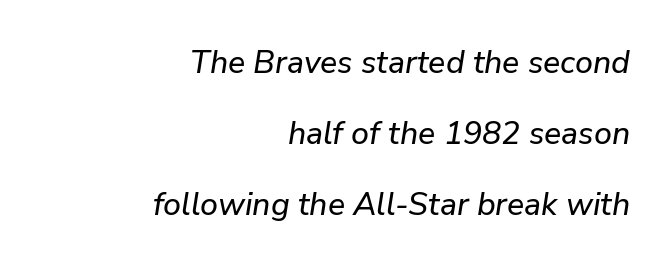
The letters are slanted; this is an italic face. No extra tracking has been applied to these lines. This sample trades compactness for vertical openness between lines. A clean baseline with only descenders dipping below it.
